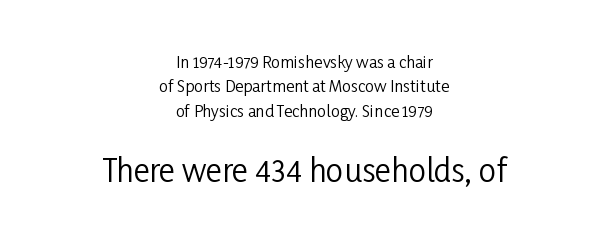
Q: Is the text bold? A: No.
Q: Is the text italic (slanted)? A: No, it is upright.
Q: Is the typeface a serif or a sans-serif typeface? A: Sans-serif.
Q: Is the text underlined? A: No.
Q: How is the paragraph aligned? A: Centered.
Q: Is the spacing between letters normal or unusually wide? A: Normal.
Q: Is the spacing between lines tight, normal or loose? A: Normal.
Q: Which block of text is set in a larger size, the first (top) or the second (bottom)? A: The second (bottom) one.
Q: Width (condensed, normal, or wide)? A: Condensed.
Q: Stroke contrast? A: Low.
Q: x-height? A: Medium.
Q: Monospaced? A: No.
